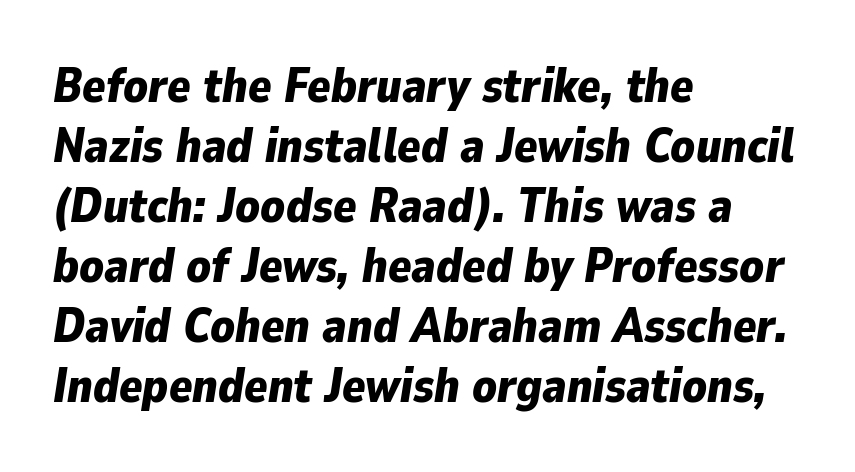
The image shows 48 px bold type, italic (leaning right); set left-aligned, normal line spacing (1.25x), normal letter spacing, not underlined; low stroke contrast and a medium x-height.
